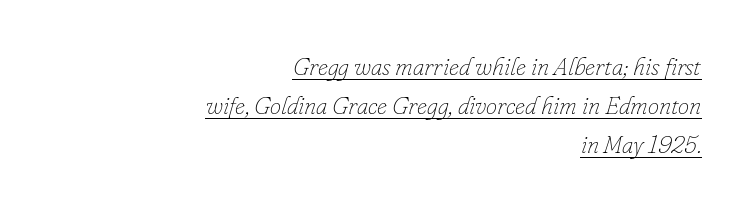
Compared with typical body copy, the letter spacing here is the same. The typesetter chose a ragged-left arrangement here. These glyphs show unthickened strokes, regular width or finer. Like a heading marked for emphasis, these lines bear an underscore.
